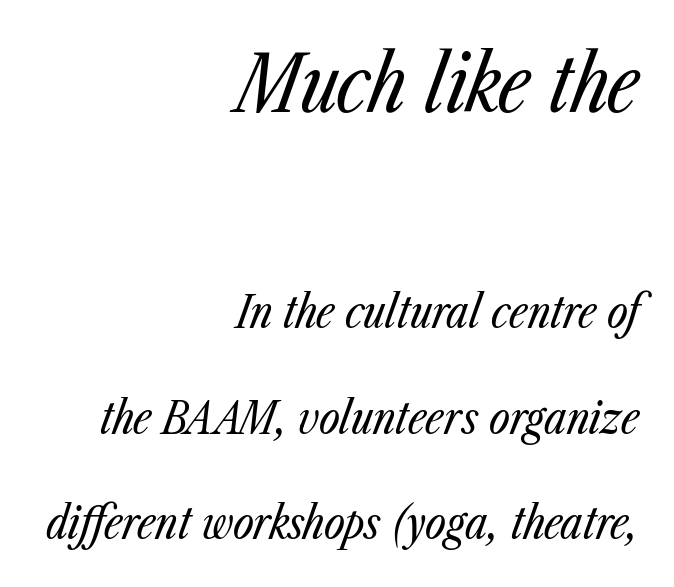
{"italic": "yes", "lean": "right", "slant_degrees": 23, "bold": "no", "weight": "regular", "width": "condensed", "stroke_contrast": "low", "x_height": "medium", "monospaced": "no", "underline": "no", "align": "right", "line_spacing": "loose", "line_spacing_ratio": 2.35, "letter_spacing": "normal", "letter_spacing_em": 0.0, "larger_block": "first", "size_ratio": 1.76, "glyph_px": 79}
